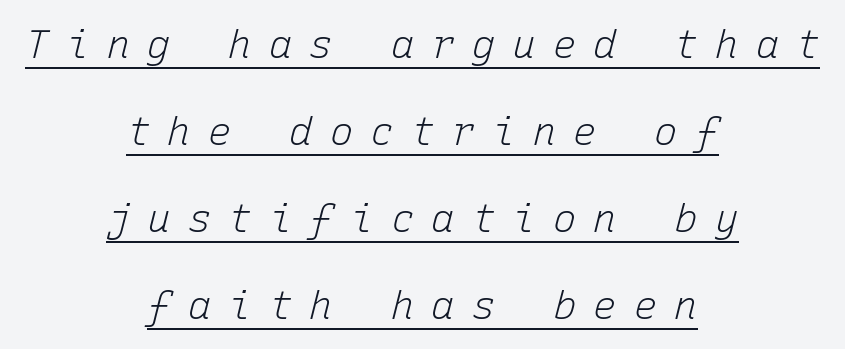
The image shows 39 px light type, italic (leaning right), monospaced; set centered, loose line spacing (2.23x), unusually wide letter spacing (+0.44 em), underlined; low stroke contrast and a medium x-height.
